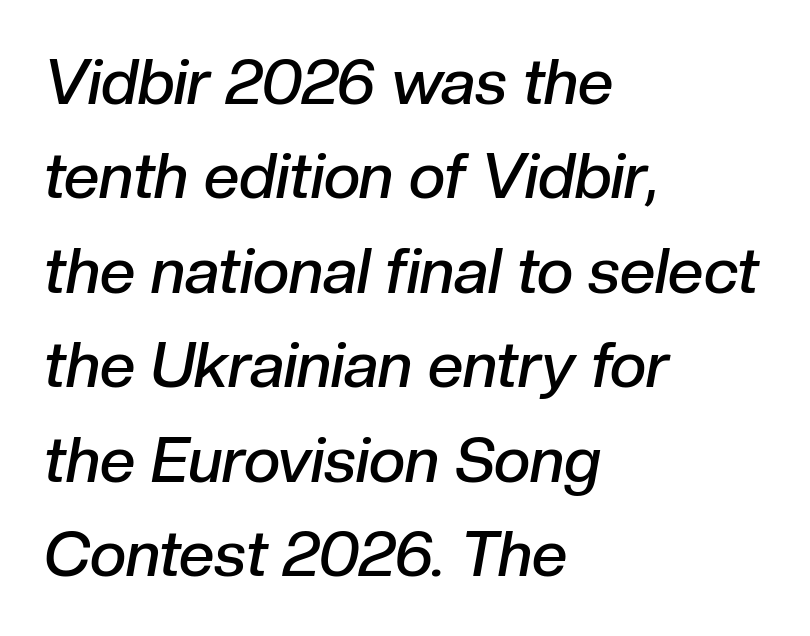
The image shows 63 px semibold type, italic (leaning right); set left-aligned, normal line spacing (1.5x), normal letter spacing, not underlined; low stroke contrast and a medium x-height.
